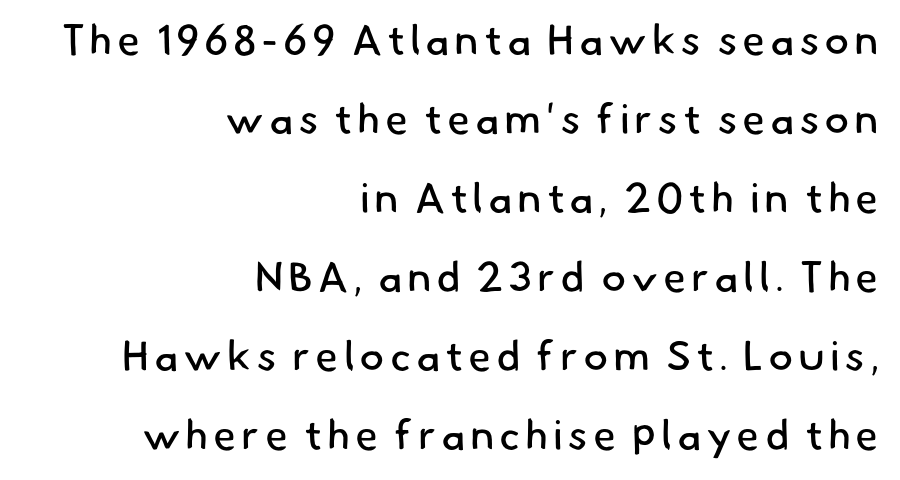
{"serif": "no", "bold": "no", "weight": "regular", "width": "normal", "stroke_contrast": "low", "x_height": "small", "monospaced": "no", "underline": "no", "align": "right", "line_spacing_ratio": 1.88, "glyph_px": 42}
